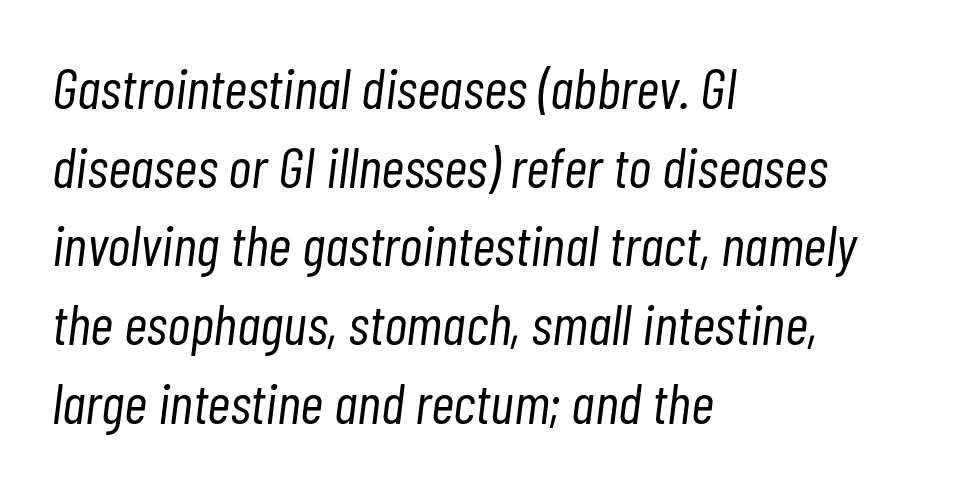
Q: Is the text bold? A: No.
Q: Is the text italic (slanted)? A: Yes, it leans right by about 7 degrees.
Q: Is the text underlined? A: No.
Q: How is the paragraph aligned? A: Left-aligned.
Q: Is the spacing between letters normal or unusually wide? A: Normal.
Q: Is the spacing between lines tight, normal or loose? A: Normal.
Q: Width (condensed, normal, or wide)? A: Condensed.
Q: Stroke contrast? A: Low.
Q: x-height? A: Medium.
Q: Monospaced? A: No.
